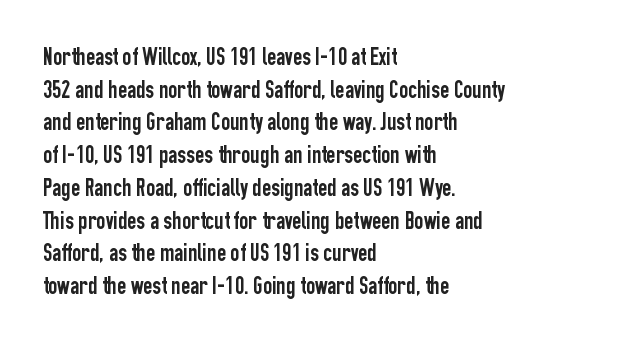
{"italic": "no", "underline": "no", "align": "left", "line_spacing": "normal", "line_spacing_ratio": 1.31, "letter_spacing": "normal", "letter_spacing_em": 0.0, "glyph_px": 25}
